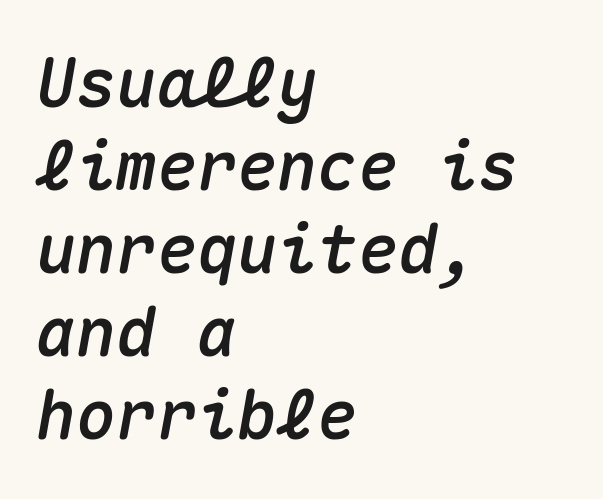
The image shows 67 px text type, italic (leaning right), monospaced; set left-aligned, line spacing 1.24x, normal letter spacing, not underlined; medium stroke contrast and a medium x-height.
